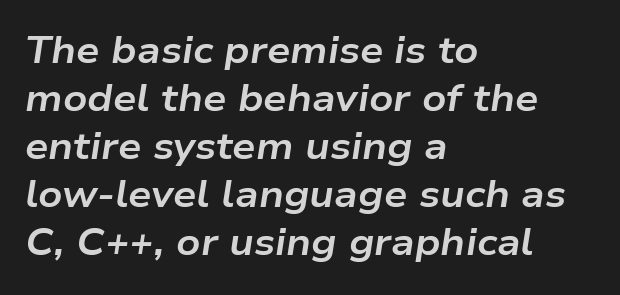
The image shows 37 px bold, wide type, italic (leaning right); set left-aligned, normal line spacing (1.3x), normal letter spacing, not underlined; low stroke contrast and a medium x-height.
